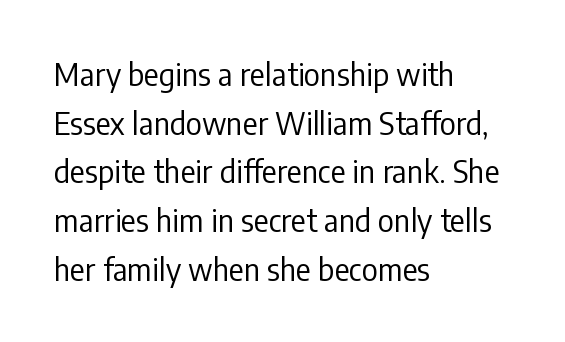
The image shows 31 px regular-weight, condensed sans-serif type, upright; set left-aligned, normal line spacing (1.57x), normal letter spacing, not underlined; low stroke contrast and a medium x-height.
